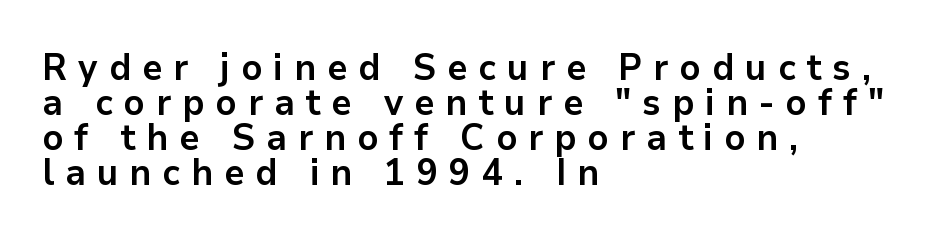
Q: Is the text bold? A: Yes.
Q: Is the text italic (slanted)? A: No, it is upright.
Q: Is the typeface a serif or a sans-serif typeface? A: Sans-serif.
Q: Is the text underlined? A: No.
Q: How is the paragraph aligned? A: Left-aligned.
Q: Is the spacing between letters normal or unusually wide? A: Unusually wide.
Q: Is the spacing between lines tight, normal or loose? A: Tight.
Q: Width (condensed, normal, or wide)? A: Normal.
Q: Stroke contrast? A: Low.
Q: x-height? A: Medium.
Q: Monospaced? A: No.
